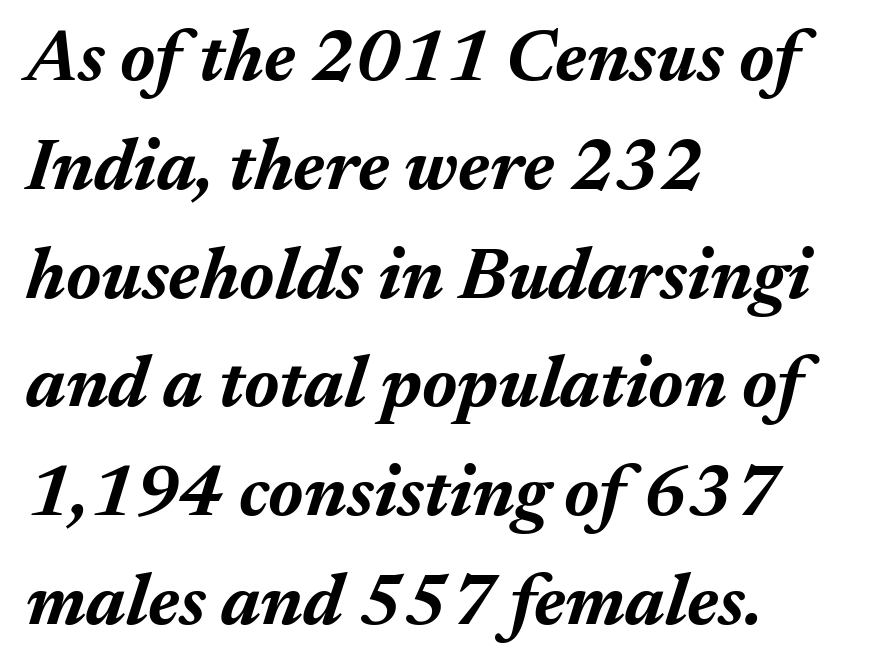
Q: Is the text bold? A: Yes.
Q: Is the text italic (slanted)? A: Yes, it leans right by about 17 degrees.
Q: Is the text underlined? A: No.
Q: How is the paragraph aligned? A: Left-aligned.
Q: Is the spacing between letters normal or unusually wide? A: Normal.
Q: Is the spacing between lines tight, normal or loose? A: Normal.
Q: Width (condensed, normal, or wide)? A: Normal.
Q: Stroke contrast? A: Medium.
Q: x-height? A: Medium.
Q: Monospaced? A: No.
